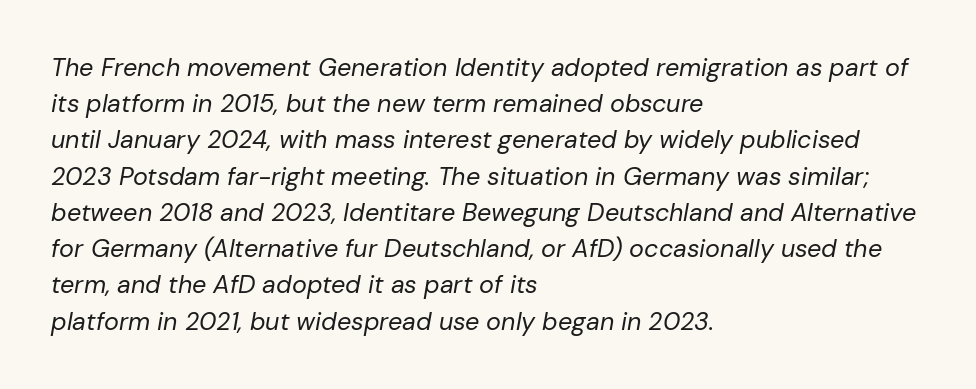
Slant detected: the letters are inclined. Successive baselines arrive at the customary interval. Underline: absent. These lines keep a tight, regular rhythm from letter to letter.
